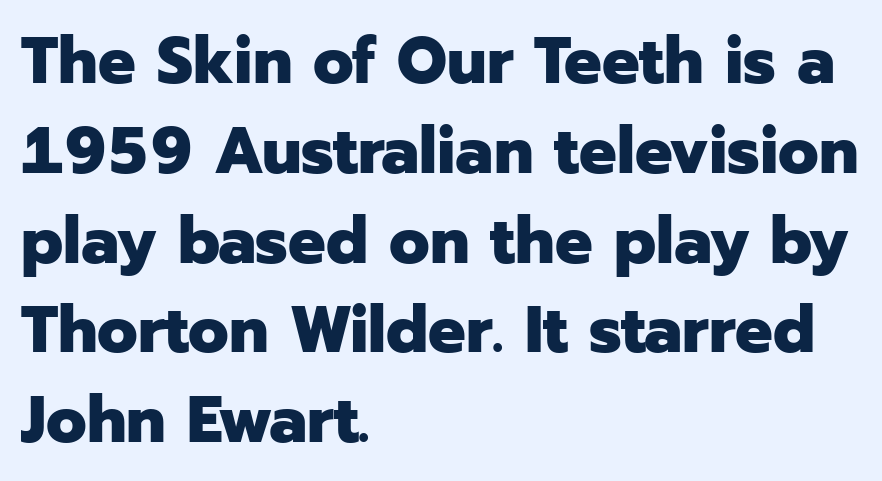
Is there any slant? The stems are plumb. A classic flush-left, rag-right setting is used for this passage. Characters follow at the spacing the type designer built in. Stroke thickness is high; the sample reads as a true bold. These lines are composed in type without serifs. The face used here is proportionally spaced, like ordinary book or web type.
